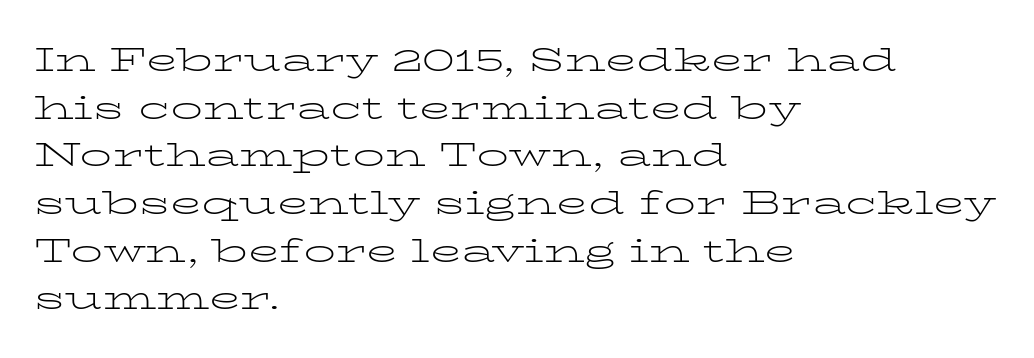
Heaviness? Minimal to ordinary, like unemphasized prose. The line-height multiplier appears to be the usual default. Looks like regular typesetting: each glyph gets only the width it needs. Words float on clear page, feet unadorned. Honestly, the letter spacing is just normal — you wouldn't notice it. A typesetter would mark this as roman, not italic.
